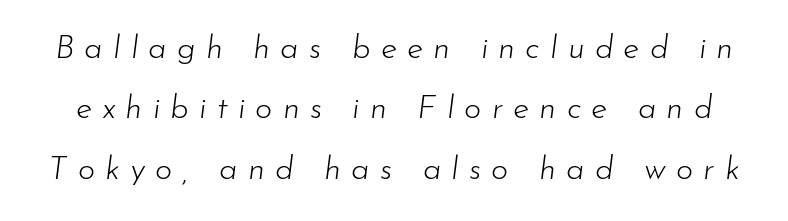
Q: Is the text bold? A: No.
Q: Is the text italic (slanted)? A: Yes, it leans right by about 7 degrees.
Q: Is the text underlined? A: No.
Q: Is the spacing between letters normal or unusually wide? A: Unusually wide.
Q: Width (condensed, normal, or wide)? A: Normal.
Q: Stroke contrast? A: Low.
Q: x-height? A: Small.
Q: Monospaced? A: No.
